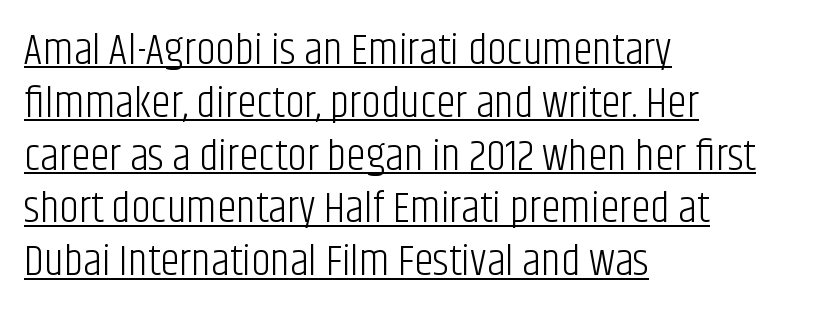
The image shows 44 px light, condensed sans-serif type, upright; set left-aligned, line spacing 1.2x, normal letter spacing, underlined; low stroke contrast and a large x-height.
